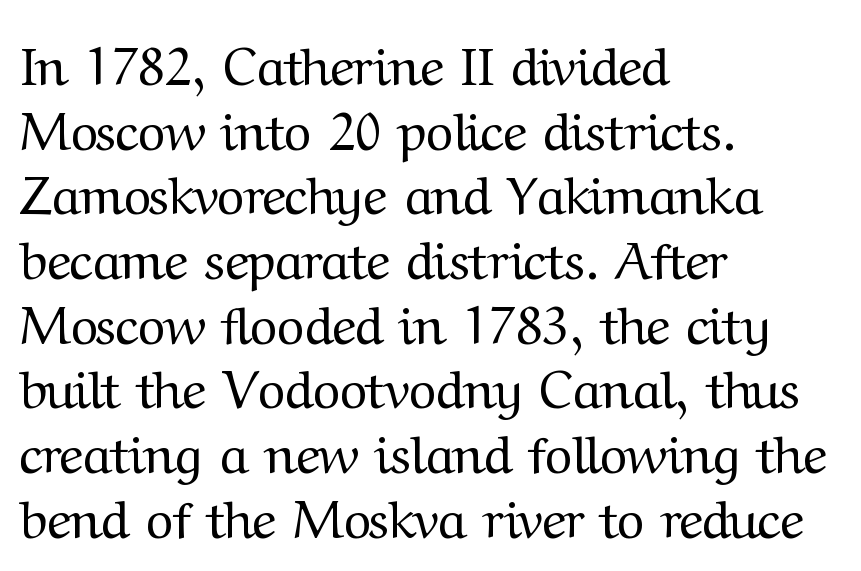
Q: Is the text bold? A: No.
Q: Is the text italic (slanted)? A: No, it is upright.
Q: Is the typeface a serif or a sans-serif typeface? A: Serif.
Q: Is the text underlined? A: No.
Q: How is the paragraph aligned? A: Left-aligned.
Q: Is the spacing between letters normal or unusually wide? A: Normal.
Q: Width (condensed, normal, or wide)? A: Normal.
Q: Stroke contrast? A: Medium.
Q: x-height? A: Medium.
Q: Monospaced? A: No.
